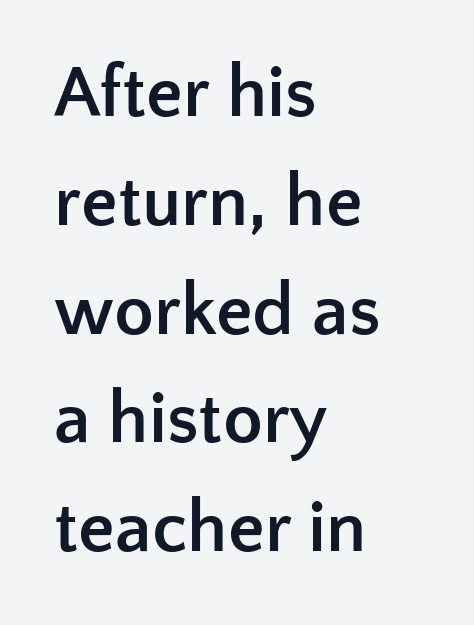
Q: Is the text bold? A: Yes.
Q: Is the text italic (slanted)? A: No, it is upright.
Q: Is the typeface a serif or a sans-serif typeface? A: Sans-serif.
Q: Is the text underlined? A: No.
Q: How is the paragraph aligned? A: Left-aligned.
Q: Is the spacing between letters normal or unusually wide? A: Normal.
Q: Is the spacing between lines tight, normal or loose? A: Normal.
Q: Width (condensed, normal, or wide)? A: Normal.
Q: Stroke contrast? A: Low.
Q: x-height? A: Medium.
Q: Monospaced? A: No.
